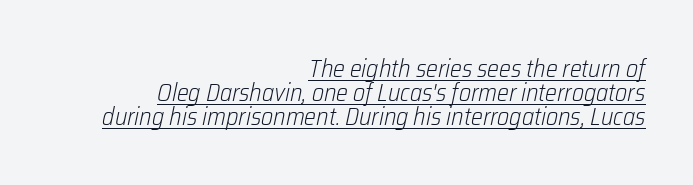
{"italic": "yes", "lean": "right", "slant_degrees": 12, "bold": "no", "underline": "yes", "align": "right", "line_spacing": "tight", "line_spacing_ratio": 0.97, "letter_spacing": "normal", "letter_spacing_em": 0.0, "glyph_px": 25}
